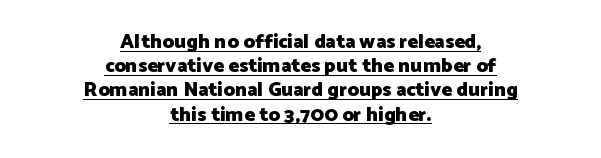
Q: Is the text bold? A: Yes.
Q: Is the text italic (slanted)? A: No, it is upright.
Q: Is the text underlined? A: Yes.
Q: How is the paragraph aligned? A: Centered.
Q: Is the spacing between letters normal or unusually wide? A: Normal.
